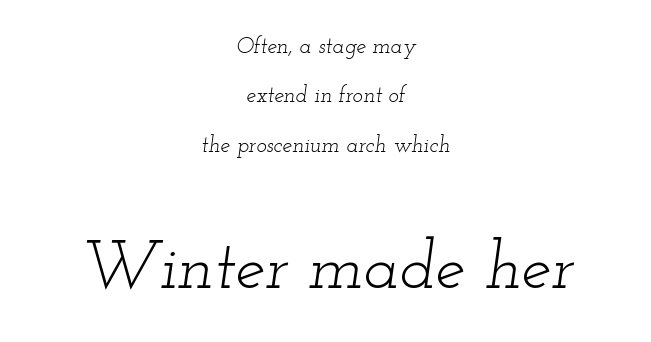
Q: Is the text bold? A: No.
Q: Is the text italic (slanted)? A: Yes, it leans right by about 12 degrees.
Q: Is the typeface a serif or a sans-serif typeface? A: Serif.
Q: Is the text underlined? A: No.
Q: How is the paragraph aligned? A: Centered.
Q: Is the spacing between letters normal or unusually wide? A: Normal.
Q: Is the spacing between lines tight, normal or loose? A: Loose.
Q: Which block of text is set in a larger size, the first (top) or the second (bottom)? A: The second (bottom) one.
Q: Width (condensed, normal, or wide)? A: Wide.
Q: Stroke contrast? A: Low.
Q: x-height? A: Small.
Q: Monospaced? A: No.
